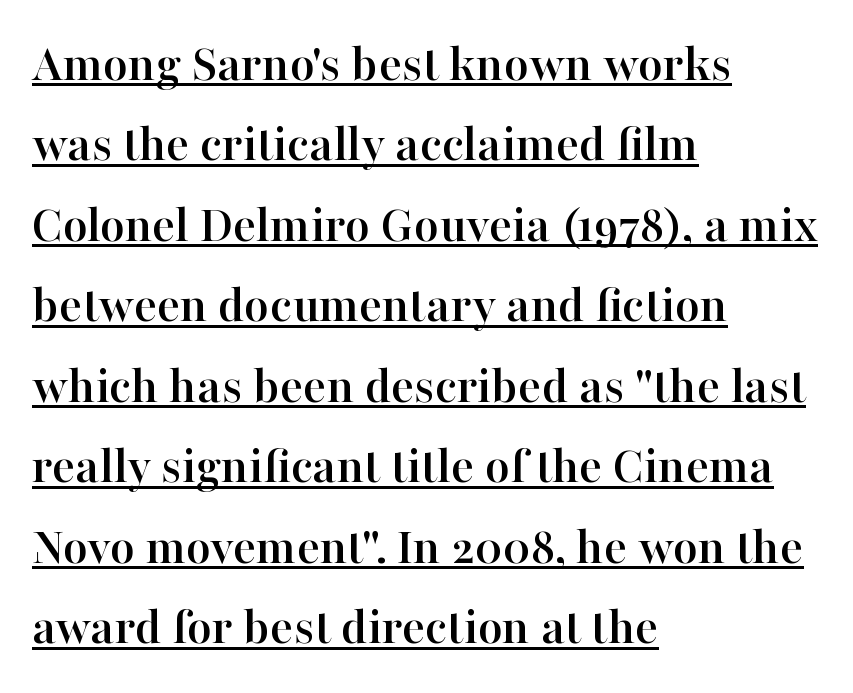
The image shows 54 px serif type, upright; set left-aligned, normal line spacing (1.49x), normal letter spacing, underlined; high stroke contrast and a medium x-height.
